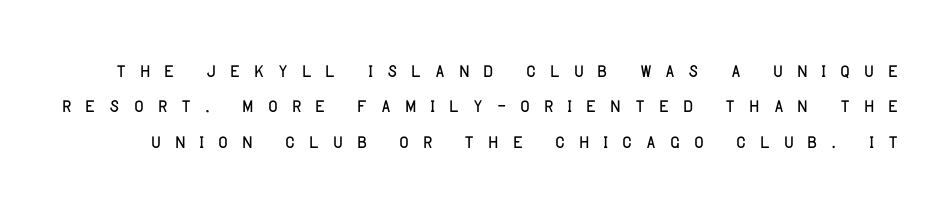
The image shows 26 px text type, upright; set normal line spacing (1.36x), unusually wide letter spacing (+0.46 em), not underlined.
